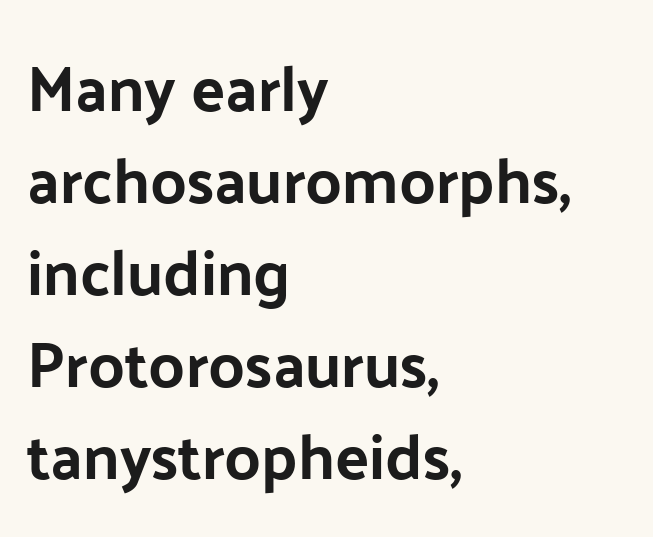
{"serif": "no", "italic": "no", "width": "normal", "stroke_contrast": "low", "x_height": "medium", "monospaced": "no", "underline": "no", "align": "left", "line_spacing": "normal", "line_spacing_ratio": 1.46, "letter_spacing": "normal", "letter_spacing_em": 0.0, "glyph_px": 63}
